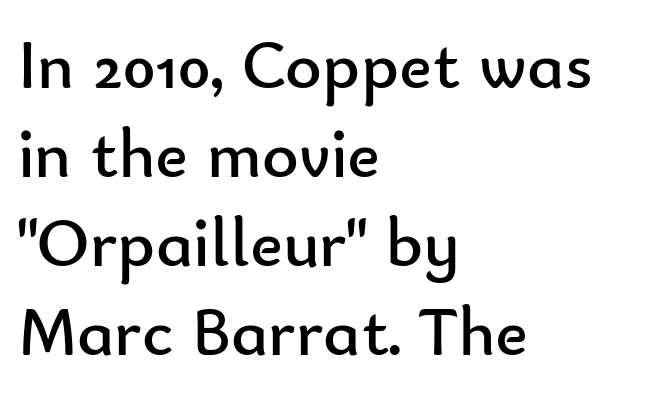
{"serif": "no", "italic": "no", "bold": "no", "weight": "regular", "width": "normal", "stroke_contrast": "low", "x_height": "small", "monospaced": "no", "underline": "no", "align": "left", "line_spacing": "normal", "line_spacing_ratio": 1.27, "letter_spacing": "normal", "letter_spacing_em": 0.0, "glyph_px": 70}
